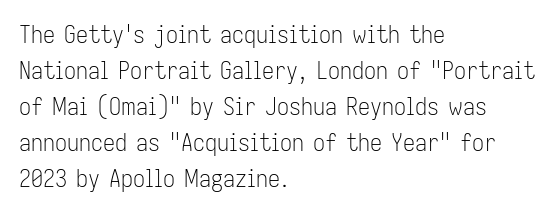
The image shows 24 px text type, upright; set left-aligned, normal line spacing (1.5x), normal letter spacing, not underlined.
